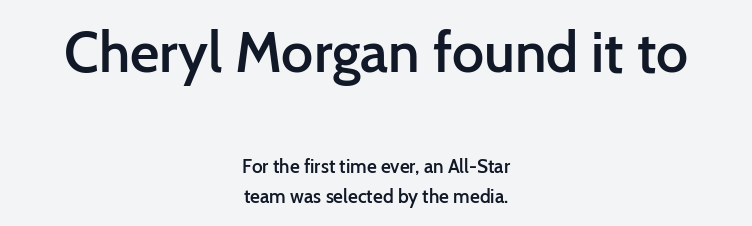
The letterforms sit shoulder to shoulder at normal distance. Baseline-to-baseline distance is the conventional proportion of letter height. Does the type have serifs? No, each stem ends abruptly. A typesetter would mark this as roman, not italic. Leftover space on each line is divided equally before and after the words.
